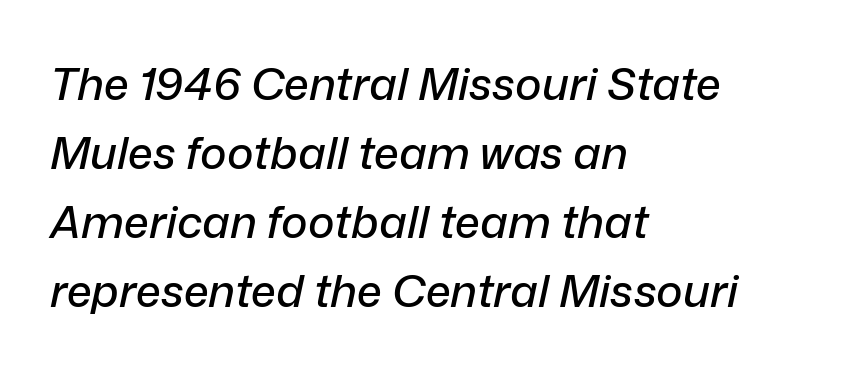
The image shows 45 px text type, italic (leaning right); set left-aligned, normal line spacing (1.53x), normal letter spacing, not underlined; low stroke contrast and a medium x-height.
